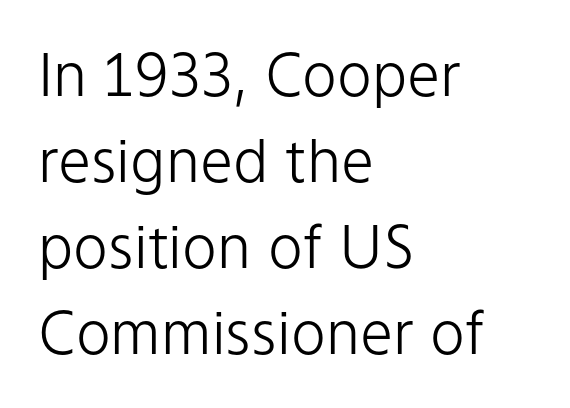
These lines are rendered in a variable-pitch font. Notice how the stems are strictly vertical — no italics here. Does the leading feel generous? No, just average. Decoration check: the copy has no underline. Layout note: lines flush left. Is the type heavy? It reads as light-to-regular instead.
